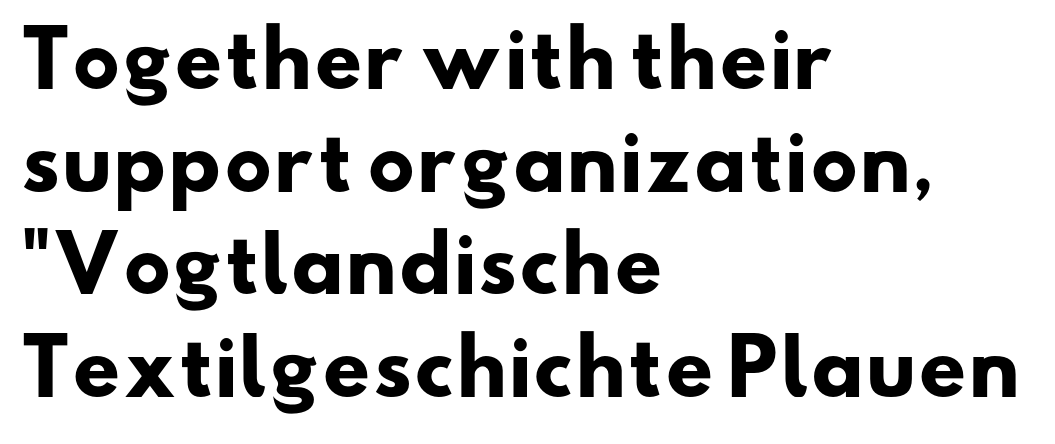
Is the type bold? Yes — the strokes are clearly thick and heavy. Any mark beneath the type? The region is blank. Is there much room between lines? A standard amount, neither cramped nor airy. Inter-character spacing is left at the font's built-in metrics. Letterform terminals end flat and unadorned throughout the passage.
